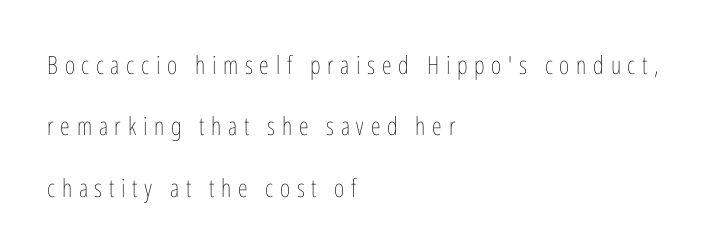
Q: Is the text bold? A: No.
Q: Is the text italic (slanted)? A: No, it is upright.
Q: Is the text underlined? A: No.
Q: How is the paragraph aligned? A: Left-aligned.
Q: Is the spacing between letters normal or unusually wide? A: Unusually wide.
Q: Is the spacing between lines tight, normal or loose? A: Loose.
